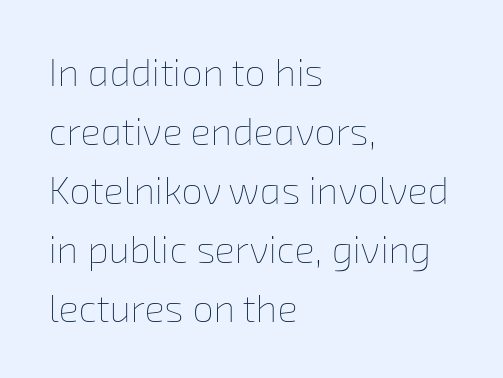
Letters have the restrained weight of plain body copy at most. Each row of text sits above clean, open space. Visually the block forms a straight wall on the left and a jagged coastline on the right. Words appear dense and cohesive because spacing is normal.
